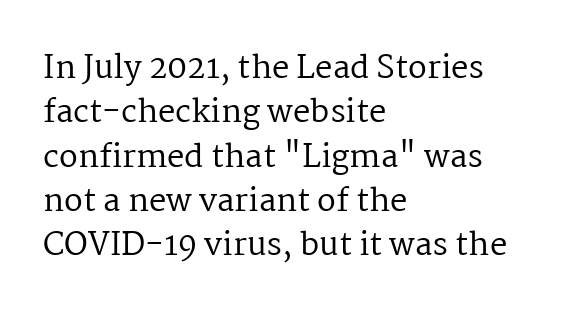
The image shows 31 px regular-weight serif type, upright; set left-aligned, normal line spacing (1.43x), normal letter spacing, not underlined; medium stroke contrast and a medium x-height.
